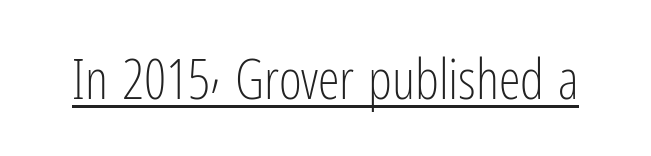
The image shows 55 px light, condensed sans-serif type, upright; set normal letter spacing, underlined; low stroke contrast and a medium x-height.
